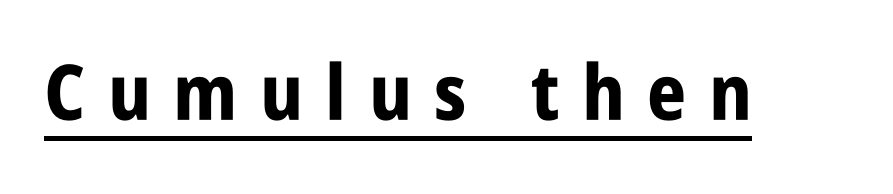
Q: Is the text bold? A: Yes.
Q: Is the text italic (slanted)? A: No, it is upright.
Q: Is the typeface a serif or a sans-serif typeface? A: Sans-serif.
Q: Is the text underlined? A: Yes.
Q: Is the spacing between letters normal or unusually wide? A: Unusually wide.
Q: Width (condensed, normal, or wide)? A: Condensed.
Q: Stroke contrast? A: Low.
Q: x-height? A: Large.
Q: Monospaced? A: No.
